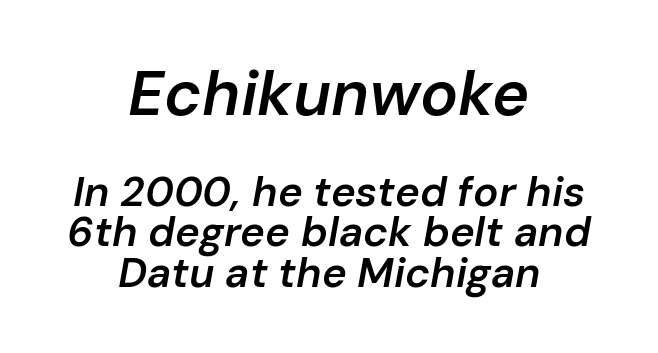
{"italic": "yes", "lean": "right", "slant_degrees": 10, "bold": "semi", "weight": "semibold", "width": "normal", "stroke_contrast": "low", "x_height": "medium", "monospaced": "no", "underline": "no", "align": "center", "line_spacing": "tight", "line_spacing_ratio": 0.97, "letter_spacing": "normal", "letter_spacing_em": 0.0, "larger_block": "first", "size_ratio": 1.5, "glyph_px": 63}
